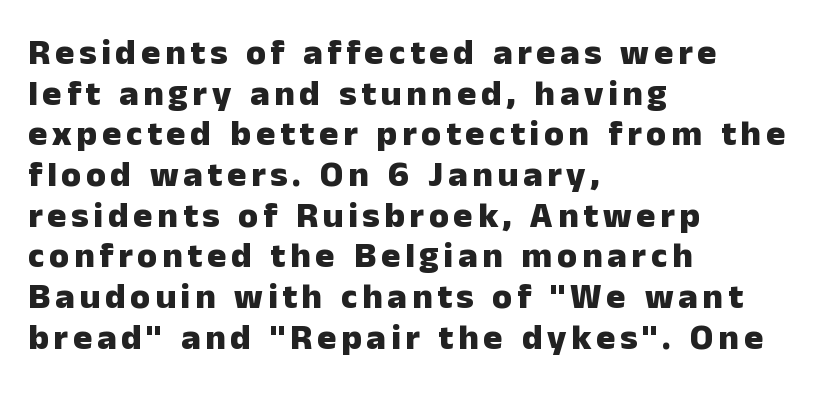
Font category for this specimen: sans-serif. Horizontal alignment here is leftward, the default for most running prose. Posture: straight, roman, zero tilt. Each new line begins almost immediately beneath the previous one. Varying glyph widths throughout — classic text-font behaviour. The glyphs are unaccompanied by any horizontal stroke below them.
